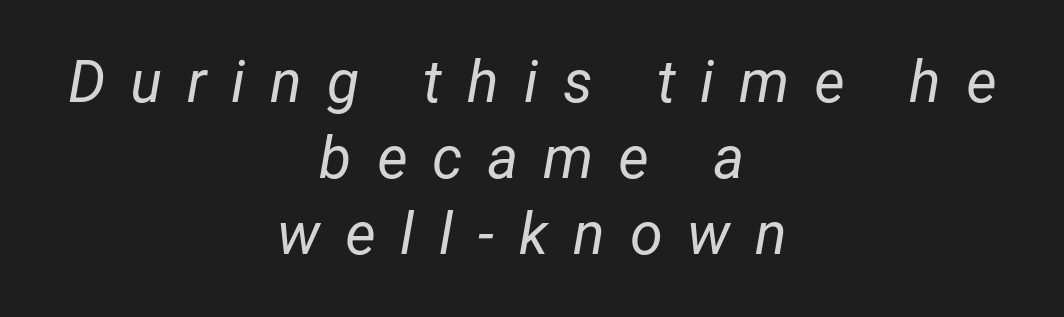
The image shows 59 px regular-weight type, italic (leaning right); set centered, normal line spacing (1.29x), unusually wide letter spacing (+0.42 em), not underlined; low stroke contrast and a medium x-height.
